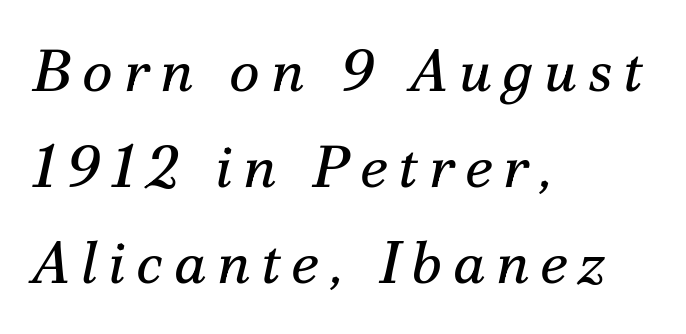
The image shows 59 px regular-weight serif type, italic (leaning right); set left-aligned, normal line spacing (1.63x), not underlined; medium stroke contrast and a small x-height.
